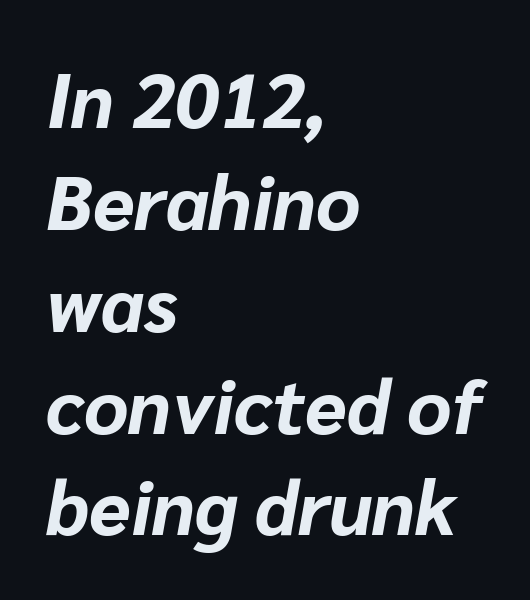
Q: Is the text bold? A: Yes.
Q: Is the text italic (slanted)? A: Yes, it leans right by about 10 degrees.
Q: Is the text underlined? A: No.
Q: How is the paragraph aligned? A: Left-aligned.
Q: Is the spacing between letters normal or unusually wide? A: Normal.
Q: Is the spacing between lines tight, normal or loose? A: Normal.
Q: Width (condensed, normal, or wide)? A: Normal.
Q: Stroke contrast? A: Low.
Q: x-height? A: Medium.
Q: Monospaced? A: No.
